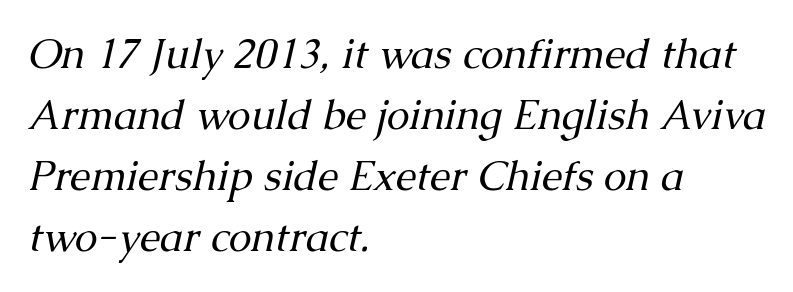
The glyphs in this specimen are seriffed. Think of a printed novel: that variable character pitch is what you see here. The rendering uses a moderate line-height, typical for paragraphs. The strip under each line holds only bare page.
